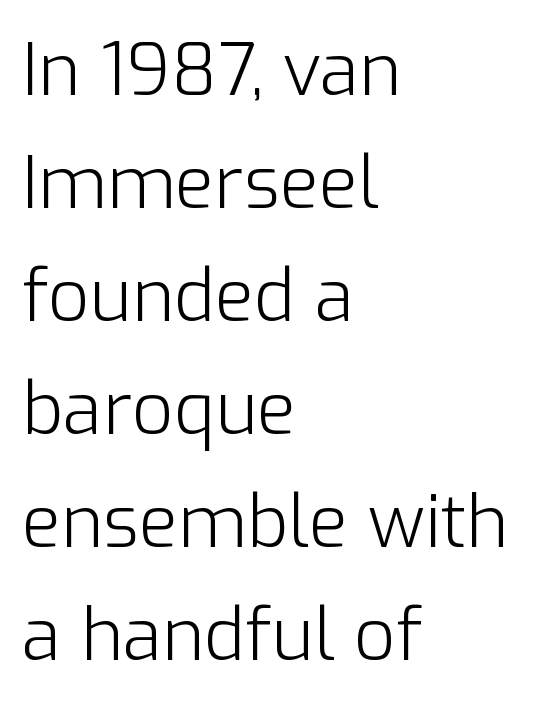
No chunkiness to these letters — they're not bold. The passage shown has conventional tracking throughout. Regular leading. These lines are set flush left with a ragged right edge. If you drew a line through each stem, it would be perfectly vertical.
